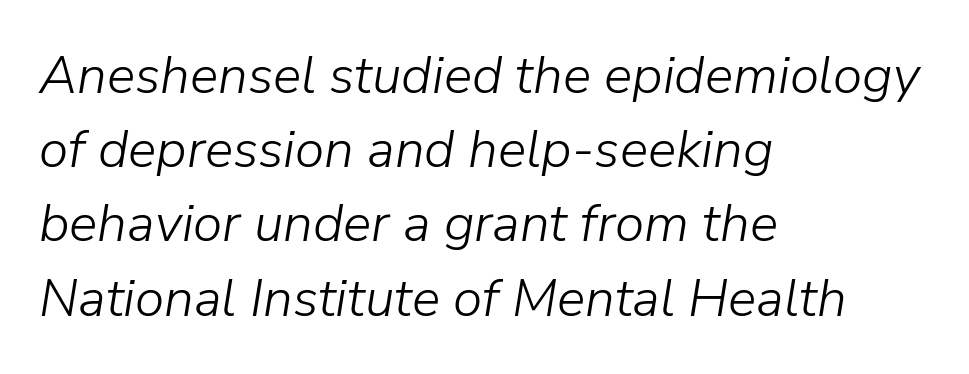
Q: Is the text bold? A: No.
Q: Is the text italic (slanted)? A: Yes, it leans right by about 9 degrees.
Q: Is the text underlined? A: No.
Q: How is the paragraph aligned? A: Left-aligned.
Q: Is the spacing between letters normal or unusually wide? A: Normal.
Q: Is the spacing between lines tight, normal or loose? A: Normal.
Q: Width (condensed, normal, or wide)? A: Normal.
Q: Stroke contrast? A: Low.
Q: x-height? A: Medium.
Q: Monospaced? A: No.
